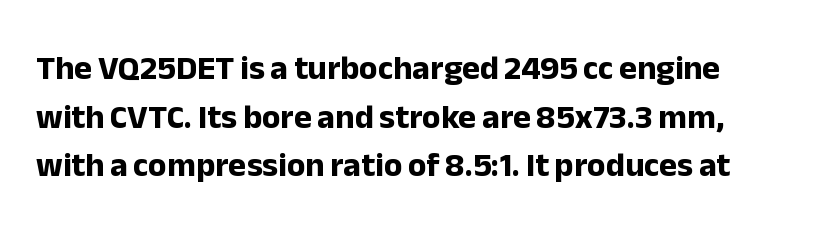
{"serif": "no", "italic": "no", "bold": "yes", "weight": "bold", "width": "normal", "stroke_contrast": "low", "x_height": "medium", "monospaced": "no", "underline": "no", "line_spacing": "normal", "line_spacing_ratio": 1.43, "letter_spacing": "normal", "letter_spacing_em": 0.0, "glyph_px": 34}
